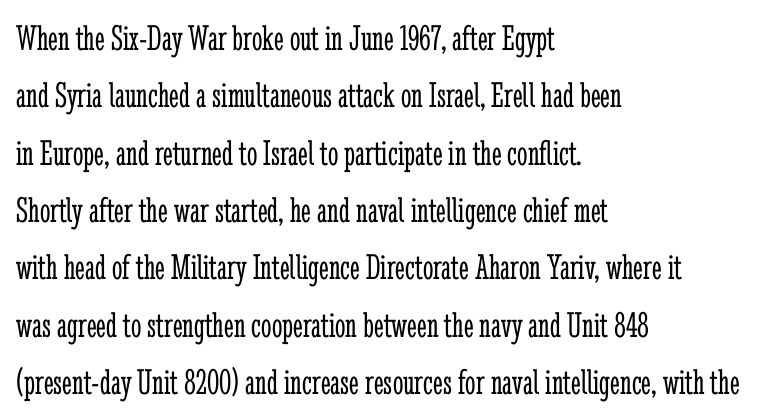
{"serif": "yes", "italic": "no", "bold": "no", "weight": "light", "width": "condensed", "stroke_contrast": "low", "x_height": "medium", "monospaced": "no", "underline": "no", "align": "left", "line_spacing": "normal", "line_spacing_ratio": 1.55, "letter_spacing": "normal", "letter_spacing_em": 0.0, "glyph_px": 37}
